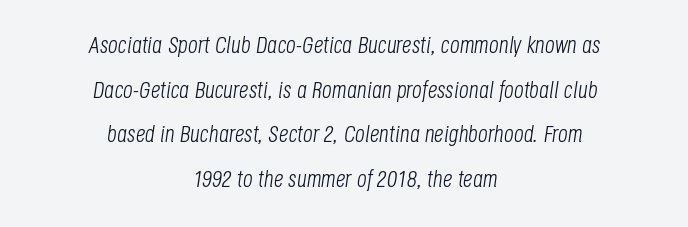
{"italic": "yes", "lean": "right", "slant_degrees": 8, "bold": "no", "underline": "no", "align": "center", "line_spacing_ratio": 1.86, "letter_spacing": "normal", "letter_spacing_em": 0.0, "glyph_px": 24}
